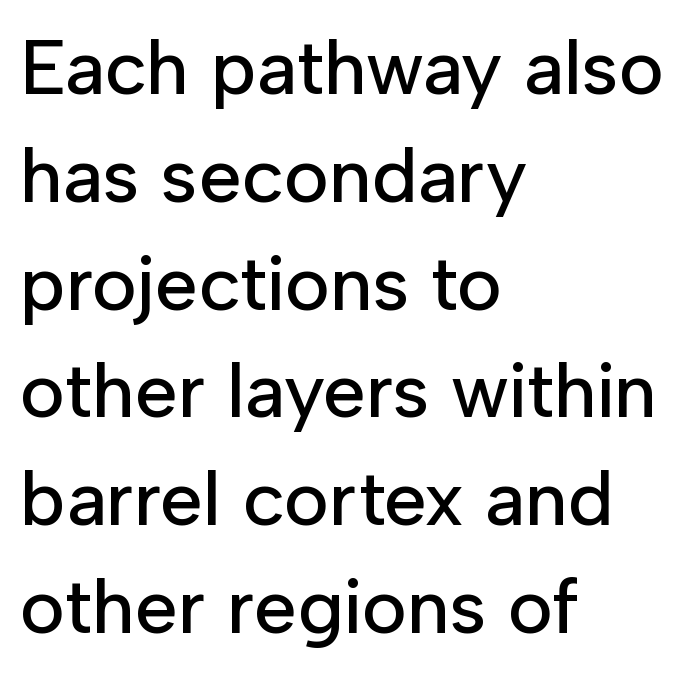
The space between consecutive lines is moderate. The passage shown is not underscored anywhere. The face used here is a sans, in the tradition of grotesques and geometrics. Observe the ordinary spacing: letters are neighbours, not strangers. The lettering stays uniformly vertical, giving the passage a roman look.
